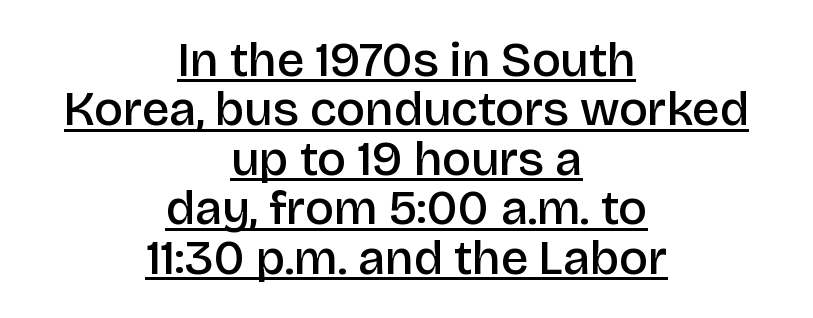
The image shows 49 px semibold sans-serif type, upright; set centered, tight line spacing (1.01x), normal letter spacing, underlined; low stroke contrast and a large x-height.
